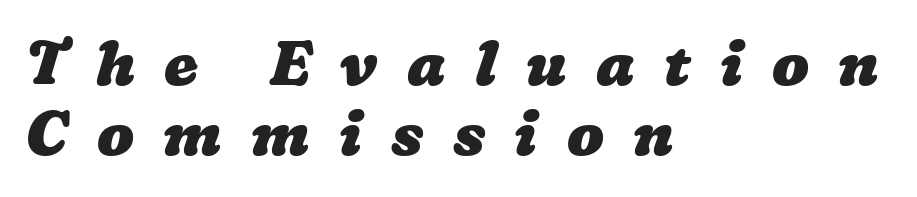
Horizontal bands of white between lines are thin slivers. This rendering widens character spacing well past its baseline value. These lines are rendered in a variable-pitch font. The string is rendered with underlining switched off.
